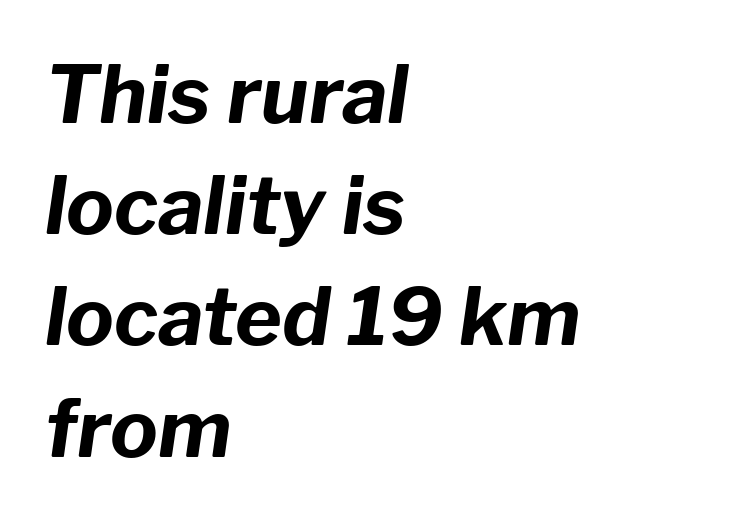
Q: Is the text bold? A: Yes.
Q: Is the text italic (slanted)? A: Yes, it leans right by about 8 degrees.
Q: Is the text underlined? A: No.
Q: How is the paragraph aligned? A: Left-aligned.
Q: Is the spacing between letters normal or unusually wide? A: Normal.
Q: Is the spacing between lines tight, normal or loose? A: Normal.
Q: Width (condensed, normal, or wide)? A: Normal.
Q: Stroke contrast? A: Low.
Q: x-height? A: Medium.
Q: Monospaced? A: No.
